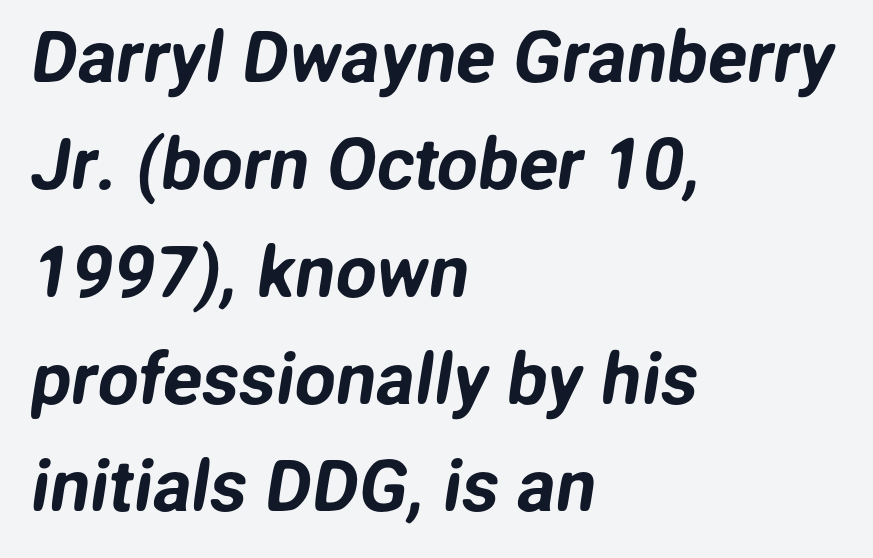
The text was rendered using a sans face with plain stroke endings. Interline gaps are of average width in this sample. Between one letter and the next there's only the usual sliver of space. Line starts are locked; line ends wander.
